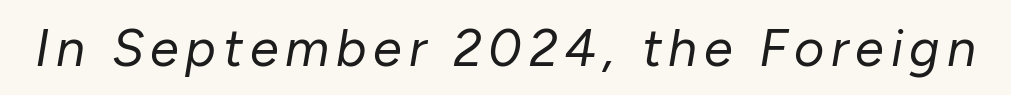
The image shows 52 px regular-weight type, italic (leaning right); set not underlined; low stroke contrast and a medium x-height.
